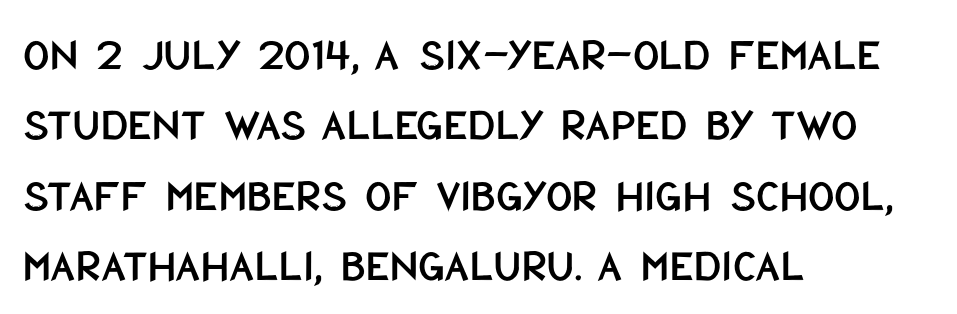
The image shows 46 px condensed sans-serif type, upright; set left-aligned, normal line spacing (1.53x), normal letter spacing, not underlined; low stroke contrast and a large x-height.
